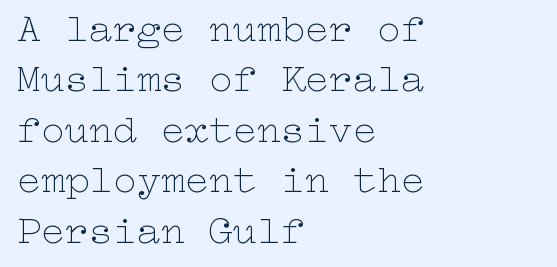
The tracking reads as untouched default to a designer's eye. Check the space under the baseline: it is left empty. The specimen reads as upright at a glance. A typesetter would call this leading conventional body-copy spacing. Line beginnings align vertically; line endings do not. The strokes carry an ordinary text weight at most.
